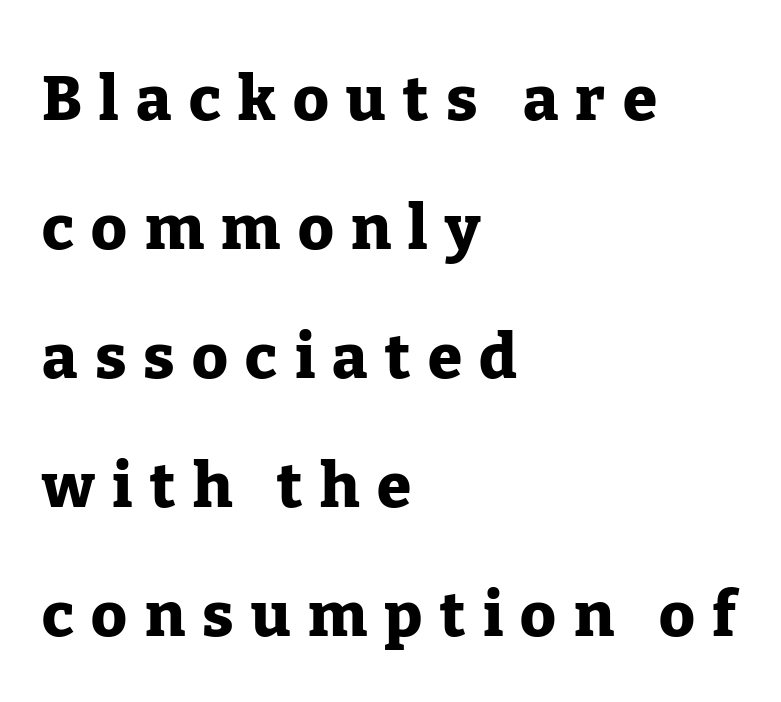
{"serif": "yes", "italic": "no", "bold": "yes", "weight": "heavy", "width": "normal", "stroke_contrast": "low", "x_height": "medium", "monospaced": "no", "underline": "no", "align": "left", "line_spacing": "loose", "line_spacing_ratio": 2.08, "letter_spacing": "wide", "letter_spacing_em": 0.28, "glyph_px": 62}
